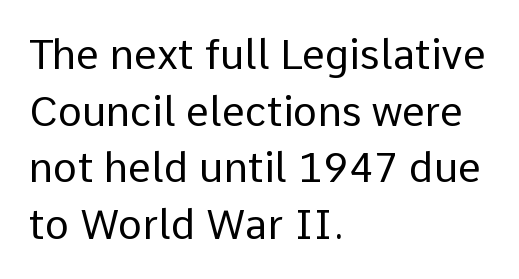
{"serif": "no", "italic": "no", "bold": "no", "weight": "regular", "width": "normal", "stroke_contrast": "low", "x_height": "medium", "monospaced": "no", "underline": "no", "align": "left", "line_spacing": "normal", "line_spacing_ratio": 1.38, "letter_spacing": "normal", "letter_spacing_em": 0.0, "glyph_px": 41}
